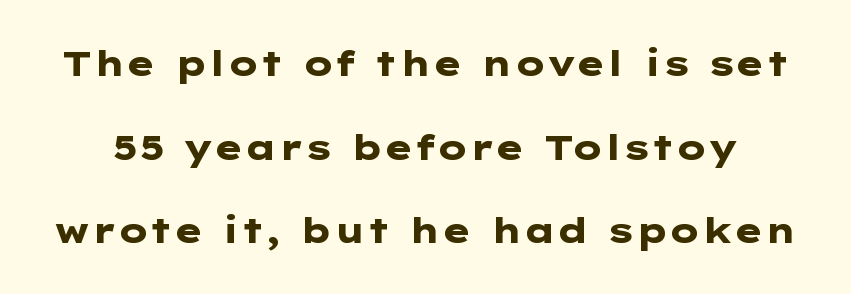
Stroke thickness is high; the sample reads as a true bold. You could call the tracking neutral — neither tight nor loose. Does the leading feel generous? Absolutely, it's lavish. The glyphs are unaccompanied by any horizontal stroke below them. The letters stand upright; this is a roman face.
